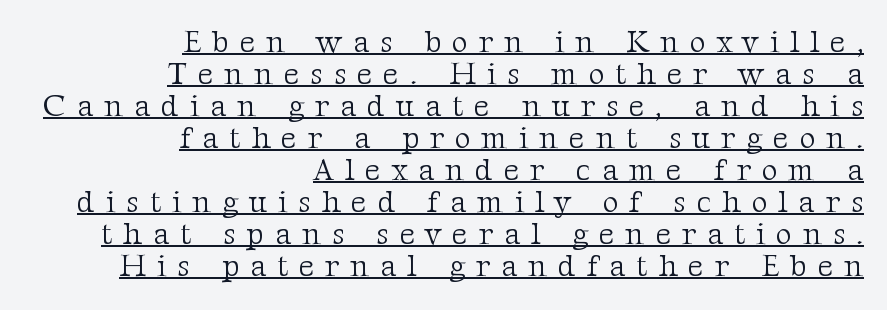
Q: Is the text bold? A: No.
Q: Is the text italic (slanted)? A: No, it is upright.
Q: Is the typeface a serif or a sans-serif typeface? A: Serif.
Q: Is the text underlined? A: Yes.
Q: How is the paragraph aligned? A: Right-aligned.
Q: Is the spacing between letters normal or unusually wide? A: Unusually wide.
Q: Is the spacing between lines tight, normal or loose? A: Tight.
Q: Width (condensed, normal, or wide)? A: Normal.
Q: Stroke contrast? A: Medium.
Q: x-height? A: Medium.
Q: Monospaced? A: No.
